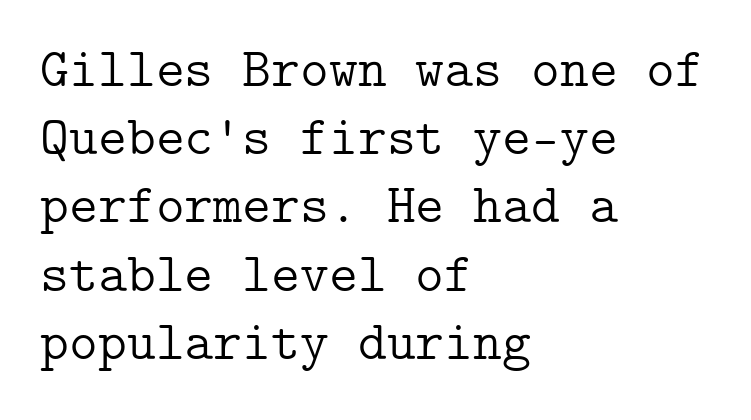
{"serif": "yes", "italic": "no", "bold": "no", "weight": "light", "width": "normal", "stroke_contrast": "low", "x_height": "medium", "underline": "no", "align": "left", "line_spacing_ratio": 1.24, "letter_spacing": "normal", "letter_spacing_em": 0.0, "glyph_px": 55}
